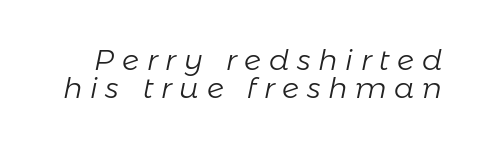
{"italic": "yes", "lean": "right", "slant_degrees": 11, "bold": "no", "weight": "light", "width": "normal", "stroke_contrast": "low", "x_height": "medium", "monospaced": "no", "underline": "no", "line_spacing": "tight", "line_spacing_ratio": 0.96, "letter_spacing": "wide", "letter_spacing_em": 0.27, "glyph_px": 29}
